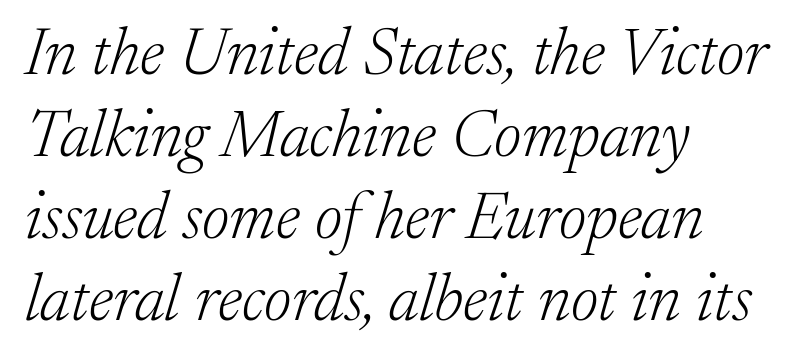
{"serif": "yes", "italic": "yes", "lean": "right", "slant_degrees": 17, "bold": "no", "weight": "light", "width": "normal", "stroke_contrast": "low", "x_height": "medium", "monospaced": "no", "underline": "no", "align": "left", "line_spacing_ratio": 1.24, "letter_spacing": "normal", "letter_spacing_em": 0.0, "glyph_px": 66}
